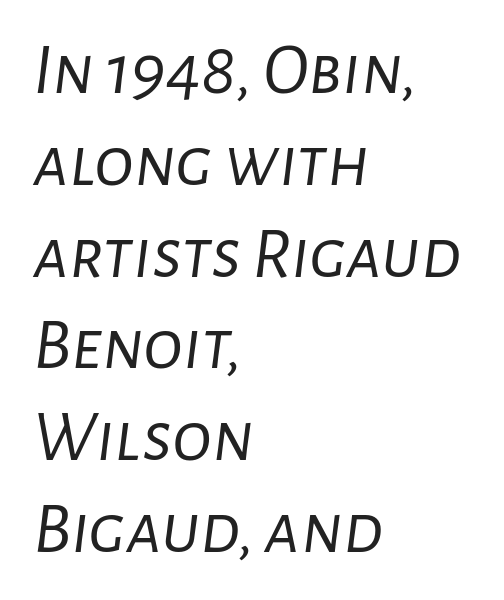
The passage shown is not underscored anywhere. Think standard paragraph weight, or any step lighter than that. Tracking value appears to be zero — textbook default spacing. Is this a fixed-width face? No — the glyphs have proportional, varying widths.
